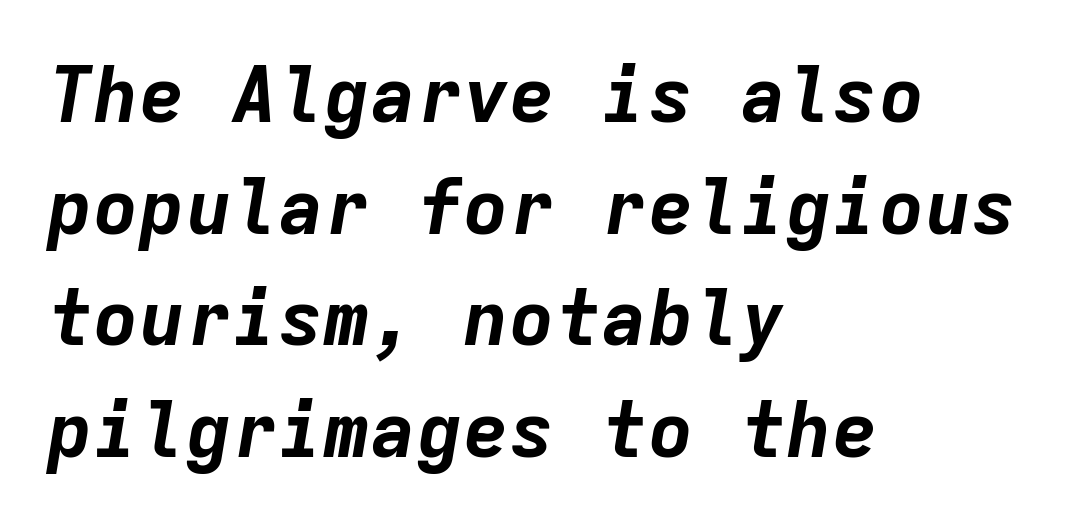
Q: Is the text bold? A: Yes.
Q: Is the text italic (slanted)? A: Yes, it leans right by about 9 degrees.
Q: Is the text underlined? A: No.
Q: How is the paragraph aligned? A: Left-aligned.
Q: Is the spacing between letters normal or unusually wide? A: Normal.
Q: Is the spacing between lines tight, normal or loose? A: Normal.
Q: Width (condensed, normal, or wide)? A: Normal.
Q: Stroke contrast? A: Low.
Q: x-height? A: Medium.
Q: Monospaced? A: Yes.
